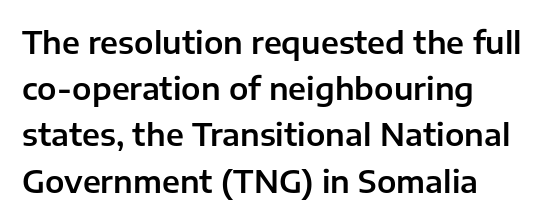
The image shows 31 px sans-serif type, upright; set left-aligned, normal line spacing (1.49x), normal letter spacing, not underlined; low stroke contrast and a medium x-height.
